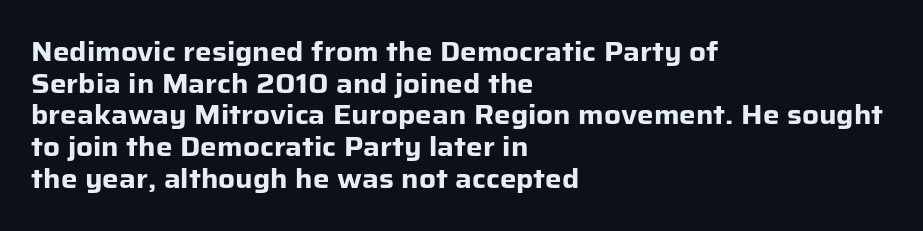
I'd describe the lettering as bold — thick and assertive. Words appear dense and cohesive because spacing is normal. Reading down the block, your eye returns to a fixed left position each line. The lettering holds an erect, upright posture throughout. Descender tails drop into unmarked territory.
